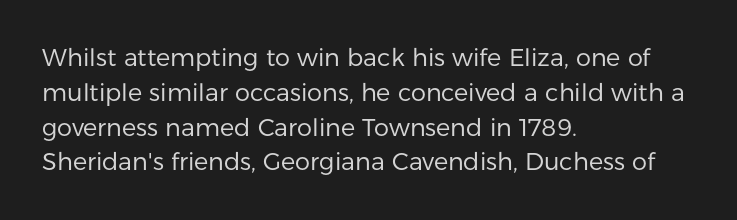
Q: Is the text bold? A: No.
Q: Is the text italic (slanted)? A: No, it is upright.
Q: Is the text underlined? A: No.
Q: How is the paragraph aligned? A: Left-aligned.
Q: Is the spacing between letters normal or unusually wide? A: Normal.
Q: Is the spacing between lines tight, normal or loose? A: Normal.
